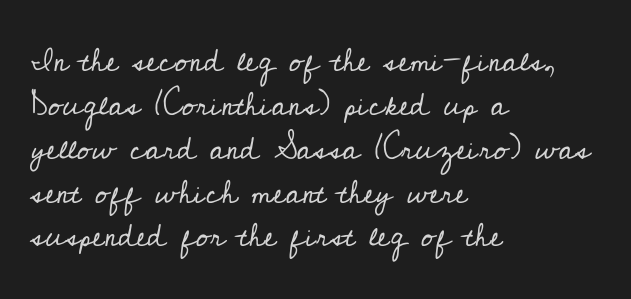
Q: Is the text bold? A: No.
Q: Is the text italic (slanted)? A: Yes.
Q: Is the typeface a serif or a sans-serif typeface? A: Serif.
Q: Is the text underlined? A: No.
Q: How is the paragraph aligned? A: Left-aligned.
Q: Is the spacing between letters normal or unusually wide? A: Normal.
Q: Is the spacing between lines tight, normal or loose? A: Normal.
Q: Width (condensed, normal, or wide)? A: Normal.
Q: Stroke contrast? A: Low.
Q: x-height? A: Small.
Q: Monospaced? A: No.
